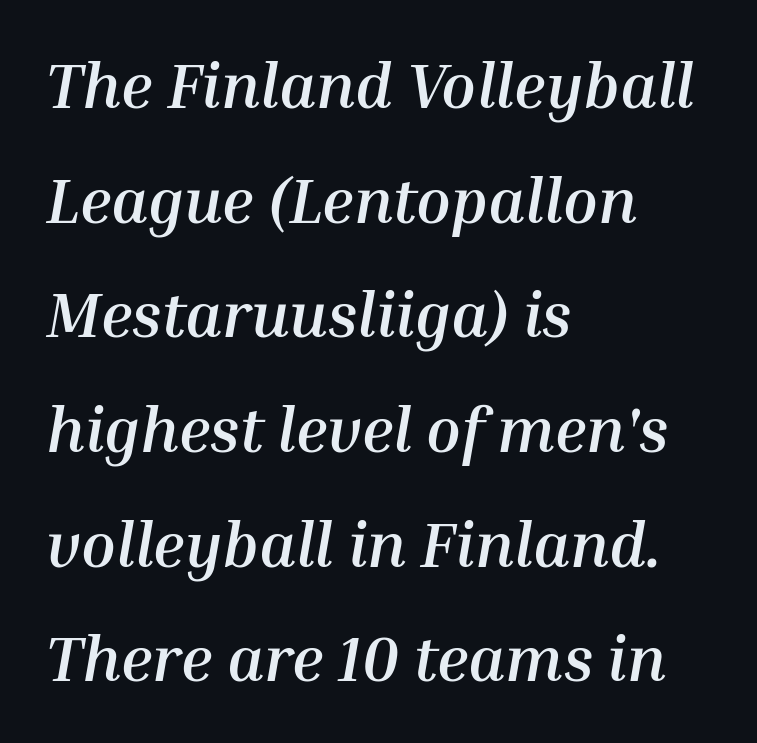
The image shows 63 px semibold type, italic (leaning right); set left-aligned, line spacing 1.82x, normal letter spacing, not underlined; medium stroke contrast and a medium x-height.
